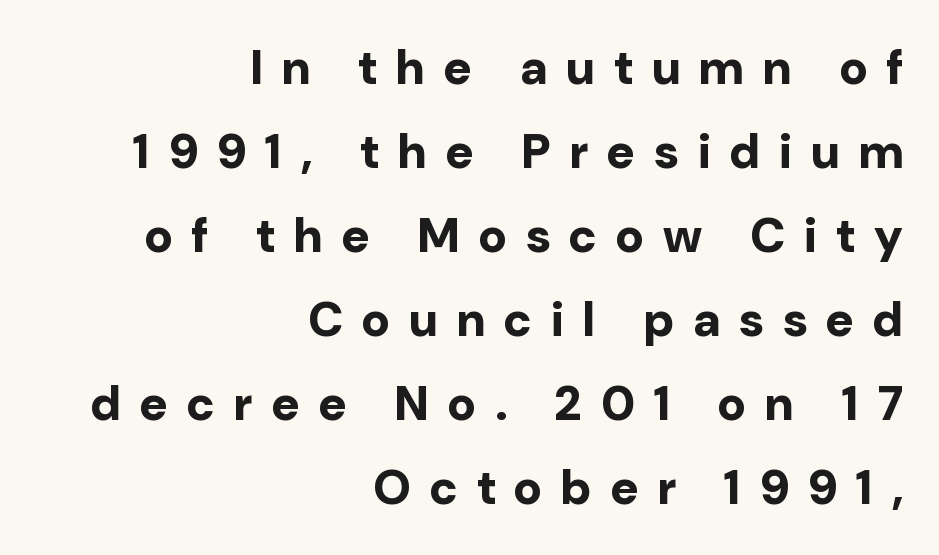
{"serif": "no", "italic": "no", "bold": "yes", "weight": "bold", "width": "normal", "stroke_contrast": "low", "x_height": "medium", "monospaced": "no", "underline": "no", "align": "right", "line_spacing_ratio": 1.75, "letter_spacing": "wide", "letter_spacing_em": 0.4, "glyph_px": 48}
